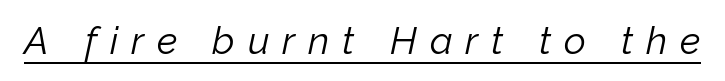
{"italic": "yes", "lean": "right", "slant_degrees": 12, "bold": "no", "weight": "light", "width": "normal", "stroke_contrast": "low", "x_height": "medium", "monospaced": "no", "underline": "yes", "letter_spacing": "wide", "letter_spacing_em": 0.34, "glyph_px": 38}
